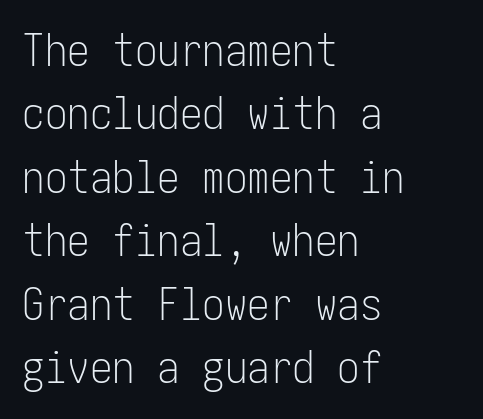
Caption: multi-line text, flush left, ragged right. The passage shown is not underscored anywhere. Weight class: somewhere from thin through regular. If you drew a line through each stem, it would be perfectly vertical. The face used here is rendered with its standard letterfit. Are there feet on the stems? There aren't — it's a sans.
